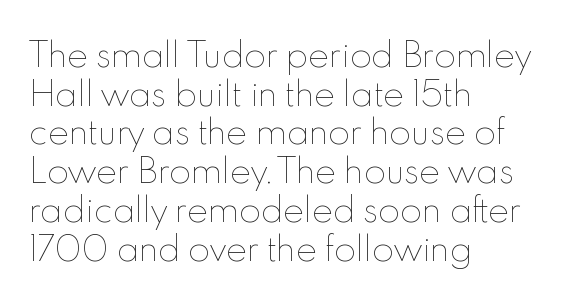
Q: Is the text bold? A: No.
Q: Is the text italic (slanted)? A: No, it is upright.
Q: Is the text underlined? A: No.
Q: How is the paragraph aligned? A: Left-aligned.
Q: Is the spacing between letters normal or unusually wide? A: Normal.
Q: Width (condensed, normal, or wide)? A: Normal.
Q: x-height? A: Small.
Q: Monospaced? A: No.
